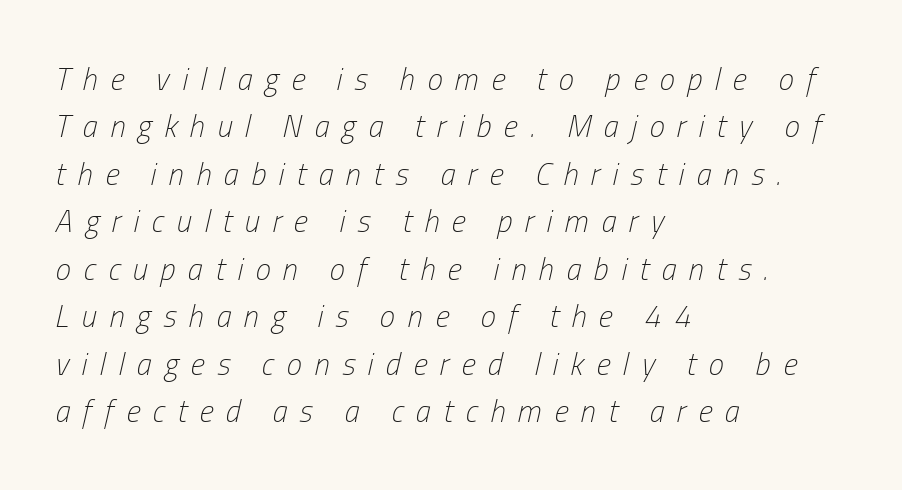
The image shows 31 px light, condensed type, italic (leaning right); set left-aligned, normal line spacing (1.53x), unusually wide letter spacing (+0.4 em), not underlined; low stroke contrast and a medium x-height.
